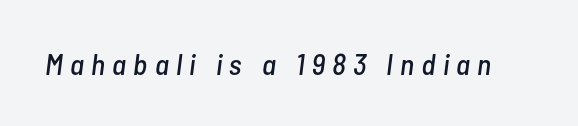
{"italic": "yes", "lean": "right", "slant_degrees": 7, "width": "condensed", "stroke_contrast": "low", "x_height": "medium", "monospaced": "no", "underline": "no", "letter_spacing": "wide", "letter_spacing_em": 0.24, "glyph_px": 30}
